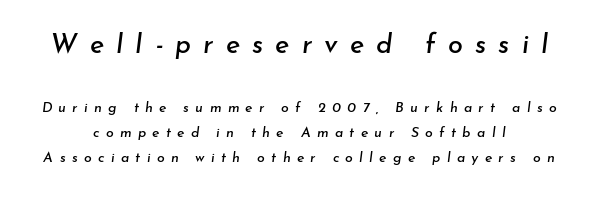
The image shows 27 px text type, italic (leaning right); set line spacing 1.77x, unusually wide letter spacing (+0.45 em), not underlined; the first (top) block is 1.93x larger.
